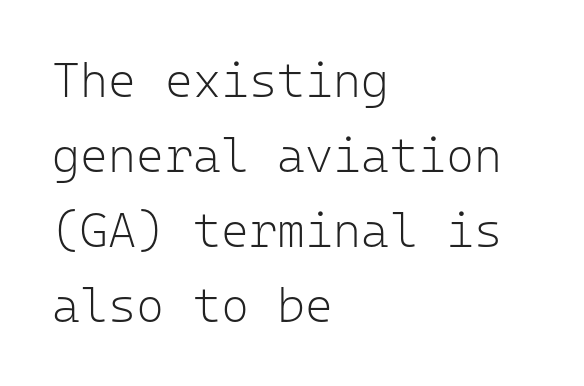
Q: Is the text bold? A: No.
Q: Is the text italic (slanted)? A: No, it is upright.
Q: Is the typeface a serif or a sans-serif typeface? A: Sans-serif.
Q: Is the text underlined? A: No.
Q: How is the paragraph aligned? A: Left-aligned.
Q: Is the spacing between letters normal or unusually wide? A: Normal.
Q: Is the spacing between lines tight, normal or loose? A: Normal.
Q: Width (condensed, normal, or wide)? A: Normal.
Q: Stroke contrast? A: Low.
Q: x-height? A: Medium.
Q: Monospaced? A: Yes.
